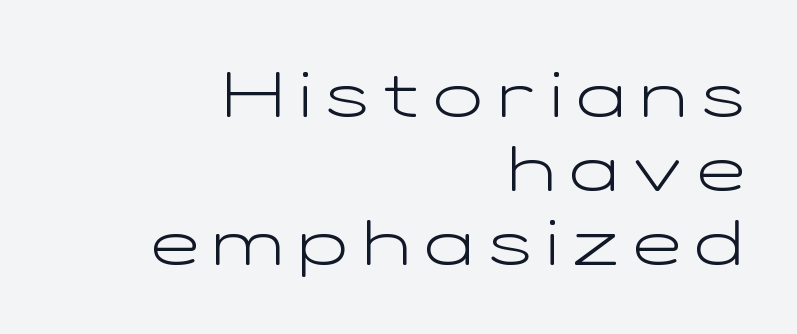
The image shows 64 px light, wide sans-serif type, upright; set right-aligned, line spacing 1.16x, unusually wide letter spacing (+0.24 em), not underlined; low stroke contrast and a medium x-height.
